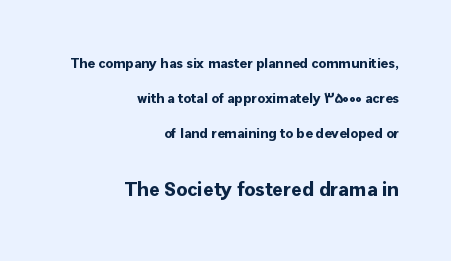
{"italic": "no", "bold": "yes", "underline": "no", "align": "right", "line_spacing": "loose", "line_spacing_ratio": 2.49, "letter_spacing": "normal", "letter_spacing_em": 0.0, "larger_block": "second", "size_ratio": 1.43, "glyph_px": 20}
